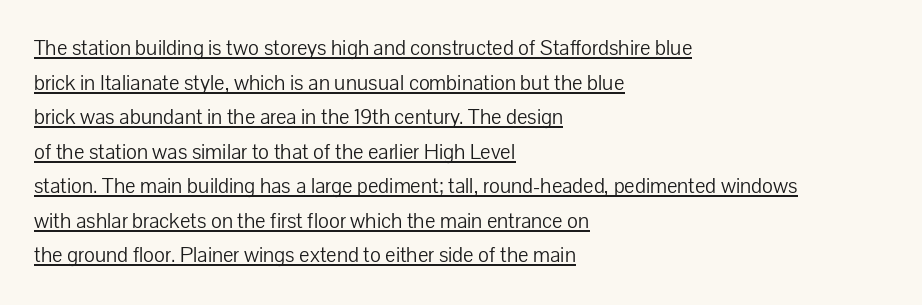
Summary of weight: not heavy and not bold. No italicization has been applied; the sample stays upright. The gaps between neighbouring characters are ordinary and unremarkable. What's the leading like? Ordinary, nothing unusual. A rule runs beneath these lines of type. Reading down the block, your eye returns to a fixed left position each line.
